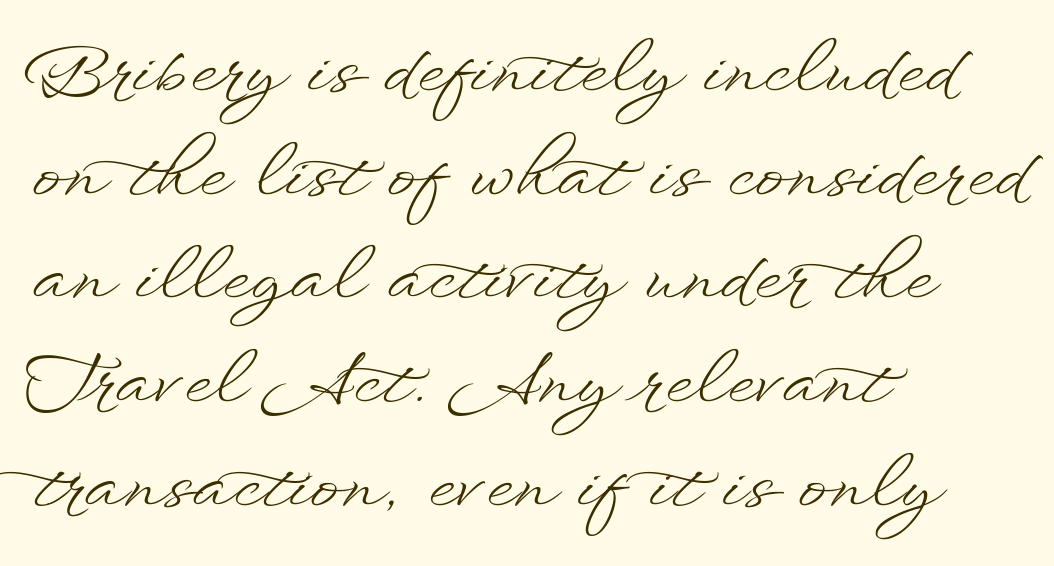
{"bold": "no", "weight": "light", "width": "wide", "stroke_contrast": "low", "x_height": "small", "monospaced": "no", "underline": "no", "align": "left", "line_spacing": "normal", "line_spacing_ratio": 1.46, "letter_spacing": "normal", "letter_spacing_em": 0.0, "glyph_px": 71}
